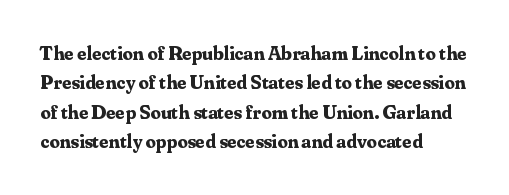
Emphasis by weight is at full strength: bold. The glyphs are unaccompanied by any horizontal stroke below them. Nothing unusual about the tracking: characters are spaced as the font intends. Do the letters lean? They stand straight. Every row of glyphs begins at an identical x-position on the left.
